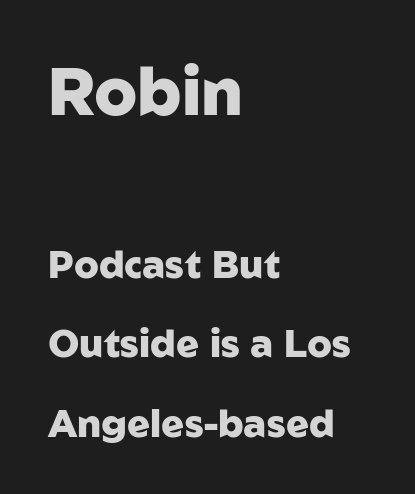
The image shows 66 px heavy sans-serif type, upright; set left-aligned, loose line spacing (2.09x), normal letter spacing, not underlined; the first (top) block is 1.74x larger; low stroke contrast and a medium x-height.
